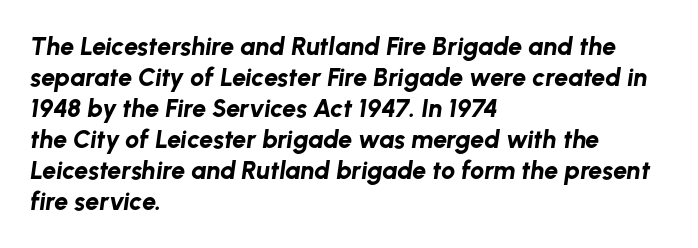
{"italic": "yes", "lean": "right", "slant_degrees": 8, "bold": "yes", "underline": "no", "align": "left", "line_spacing_ratio": 1.24, "letter_spacing": "normal", "letter_spacing_em": 0.0, "glyph_px": 25}
